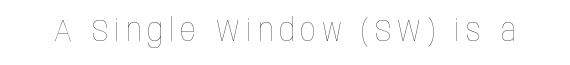
{"italic": "no", "bold": "no", "weight": "thin", "width": "condensed", "stroke_contrast": "low", "x_height": "large", "monospaced": "no", "underline": "no", "letter_spacing": "wide", "letter_spacing_em": 0.2, "glyph_px": 31}
